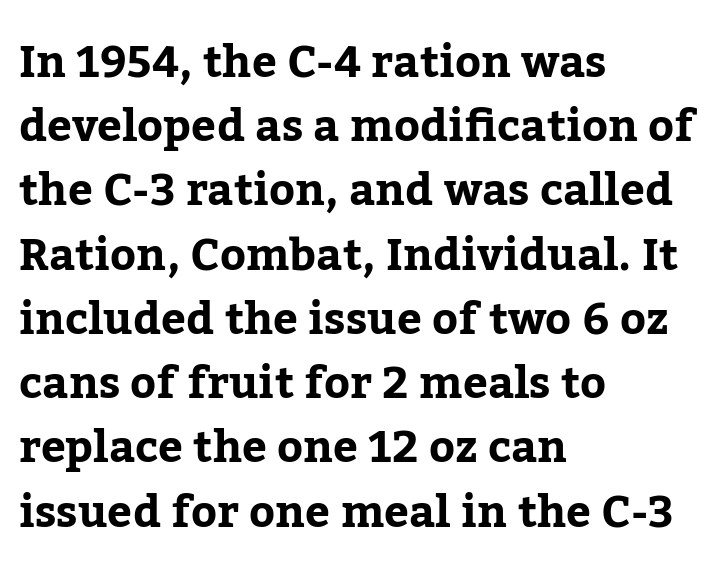
Q: Is the text italic (slanted)? A: No, it is upright.
Q: Is the typeface a serif or a sans-serif typeface? A: Serif.
Q: Is the text underlined? A: No.
Q: How is the paragraph aligned? A: Left-aligned.
Q: Is the spacing between letters normal or unusually wide? A: Normal.
Q: Is the spacing between lines tight, normal or loose? A: Normal.
Q: Width (condensed, normal, or wide)? A: Normal.
Q: Stroke contrast? A: Low.
Q: x-height? A: Medium.
Q: Monospaced? A: No.
